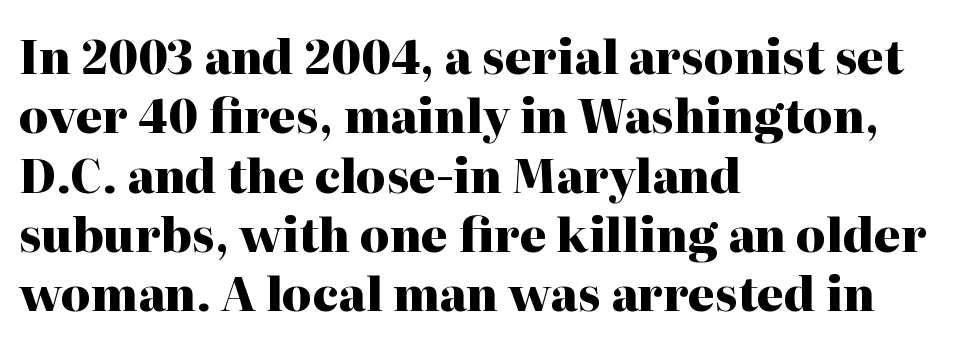
Q: Is the text bold? A: Yes.
Q: Is the text italic (slanted)? A: No, it is upright.
Q: Is the typeface a serif or a sans-serif typeface? A: Serif.
Q: Is the text underlined? A: No.
Q: How is the paragraph aligned? A: Left-aligned.
Q: Is the spacing between letters normal or unusually wide? A: Normal.
Q: Is the spacing between lines tight, normal or loose? A: Normal.
Q: Width (condensed, normal, or wide)? A: Normal.
Q: Stroke contrast? A: High.
Q: x-height? A: Medium.
Q: Monospaced? A: No.
